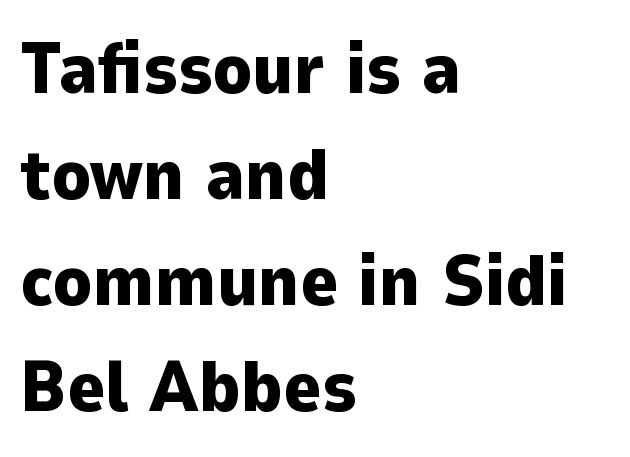
The image shows 72 px heavy sans-serif type, upright; set left-aligned, normal line spacing (1.47x), normal letter spacing, not underlined; low stroke contrast and a medium x-height.
